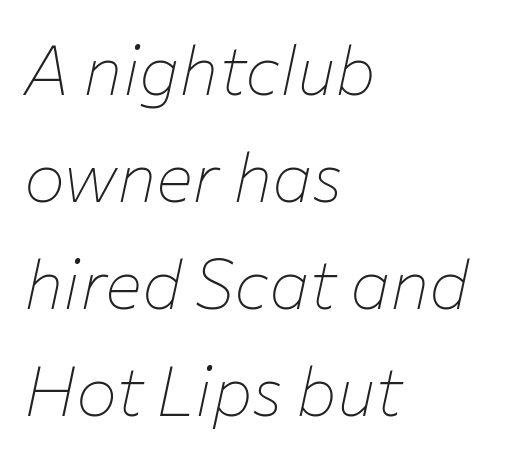
The image shows 69 px thin type, italic (leaning right); set left-aligned, normal line spacing (1.55x), normal letter spacing, not underlined; low stroke contrast and a medium x-height.
